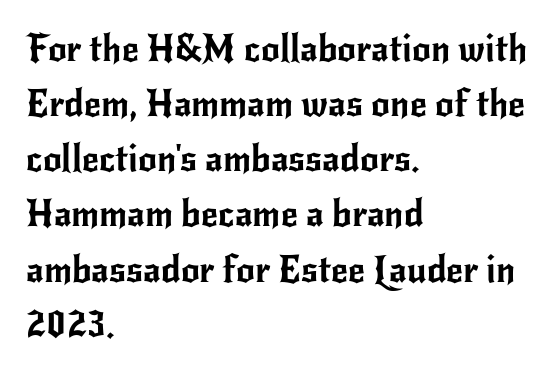
The characters display no serif detailing; their extremities are plain. Is this a fixed-width face? No — the glyphs have proportional, varying widths. The rows are spaced the way most documents space them. Glyph-to-glyph distance matches everyday printed text. Left-aligned paragraph, ragged on the right. Underlining? Definitely not there.
